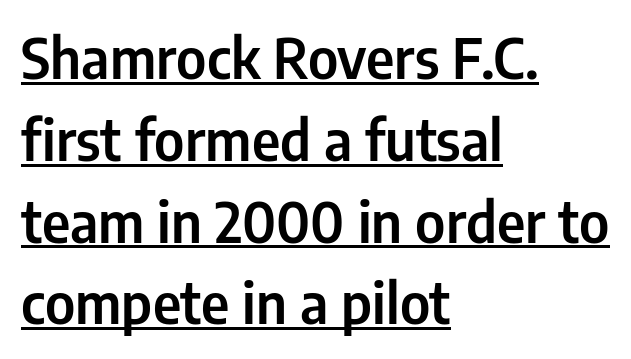
{"serif": "no", "italic": "no", "width": "condensed", "stroke_contrast": "low", "x_height": "medium", "monospaced": "no", "underline": "yes", "align": "left", "line_spacing": "normal", "line_spacing_ratio": 1.46, "letter_spacing": "normal", "letter_spacing_em": 0.0, "glyph_px": 56}
